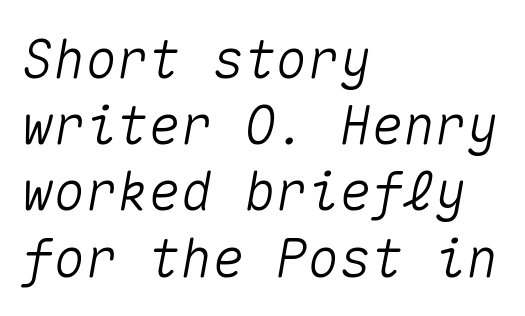
{"italic": "yes", "lean": "right", "slant_degrees": 10, "width": "normal", "stroke_contrast": "medium", "x_height": "medium", "monospaced": "yes", "underline": "no", "align": "left", "line_spacing": "normal", "line_spacing_ratio": 1.25, "letter_spacing": "normal", "letter_spacing_em": 0.0, "glyph_px": 53}
